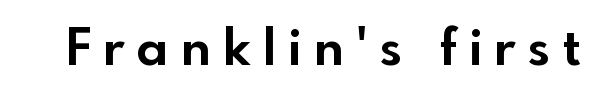
{"serif": "no", "italic": "no", "bold": "yes", "weight": "bold", "width": "normal", "x_height": "small", "monospaced": "no", "underline": "no", "letter_spacing": "wide", "letter_spacing_em": 0.25, "glyph_px": 50}
